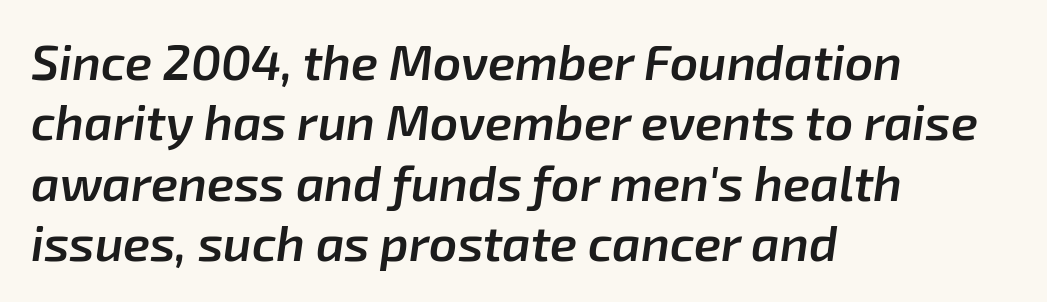
{"italic": "yes", "lean": "right", "slant_degrees": 8, "bold": "semi", "weight": "semibold", "width": "normal", "stroke_contrast": "low", "x_height": "medium", "monospaced": "no", "underline": "no", "align": "left", "line_spacing_ratio": 1.23, "letter_spacing": "normal", "letter_spacing_em": 0.0, "glyph_px": 49}
